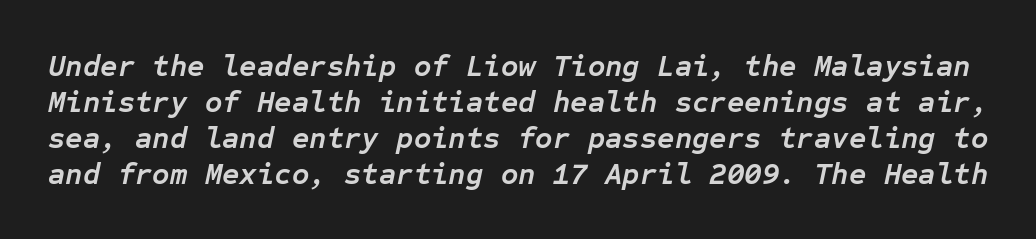
{"italic": "yes", "lean": "right", "slant_degrees": 12, "bold": "yes", "weight": "semibold", "width": "normal", "stroke_contrast": "low", "x_height": "medium", "monospaced": "yes", "underline": "no", "line_spacing_ratio": 1.2, "letter_spacing": "normal", "letter_spacing_em": 0.0, "glyph_px": 30}
